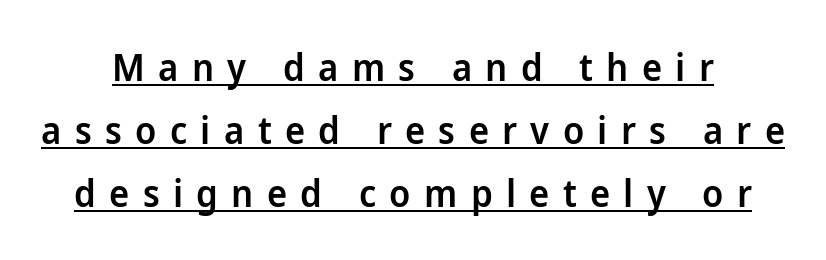
The glyphs have the mass of a demibold cut, below bold. A rule runs beneath these lines of type. A typesetter would label this face a sans. Posture: straight, roman, zero tilt.
